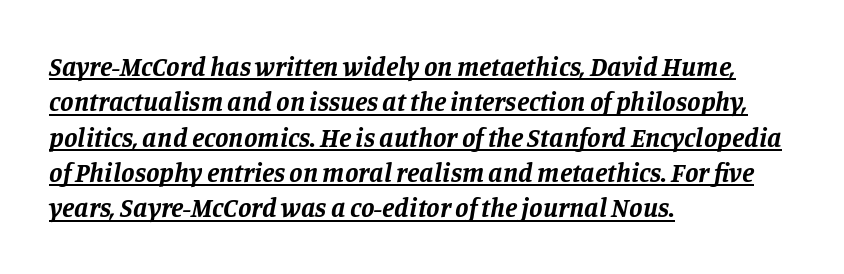
{"italic": "yes", "lean": "right", "slant_degrees": 11, "bold": "yes", "underline": "yes", "align": "left", "line_spacing": "normal", "line_spacing_ratio": 1.31, "letter_spacing": "normal", "letter_spacing_em": 0.0, "glyph_px": 27}
